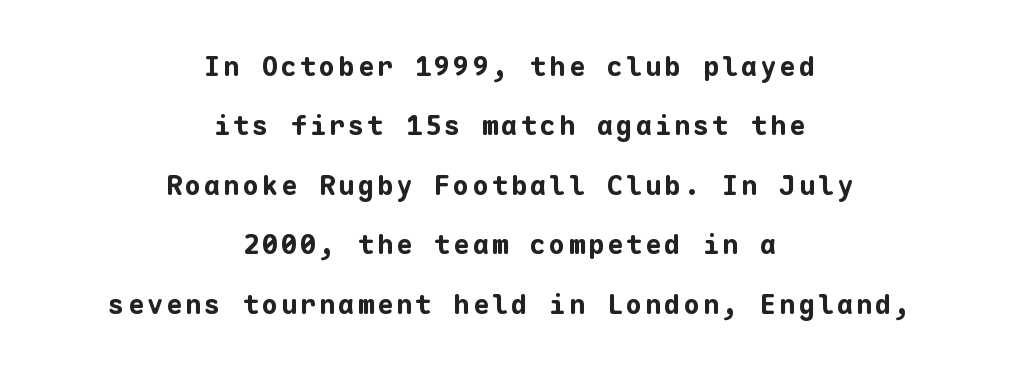
This sample trades compactness for vertical openness between lines. Summary of weight: heavy, a full bold. Letters rest on an invisible, unmarked baseline. The typography opts for an upright posture over an oblique one.
